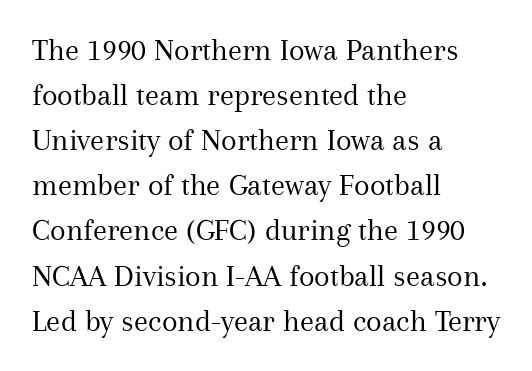
The image shows 32 px regular-weight serif type, upright; set left-aligned, normal line spacing (1.41x), normal letter spacing, not underlined; medium stroke contrast and a medium x-height.
